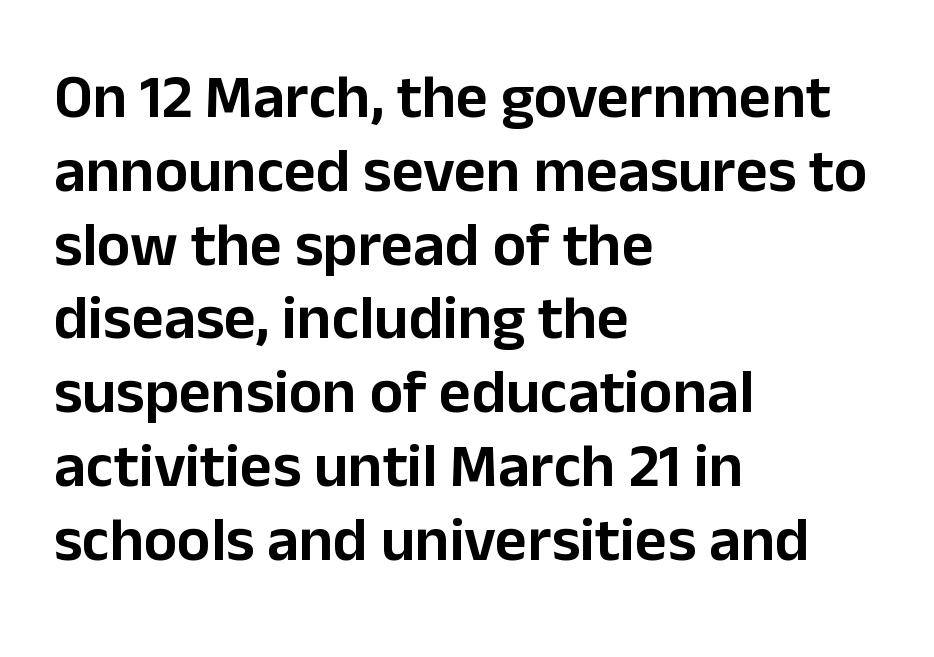
The image shows 62 px sans-serif type, upright; set left-aligned, line spacing 1.19x, normal letter spacing, not underlined; low stroke contrast and a medium x-height.
